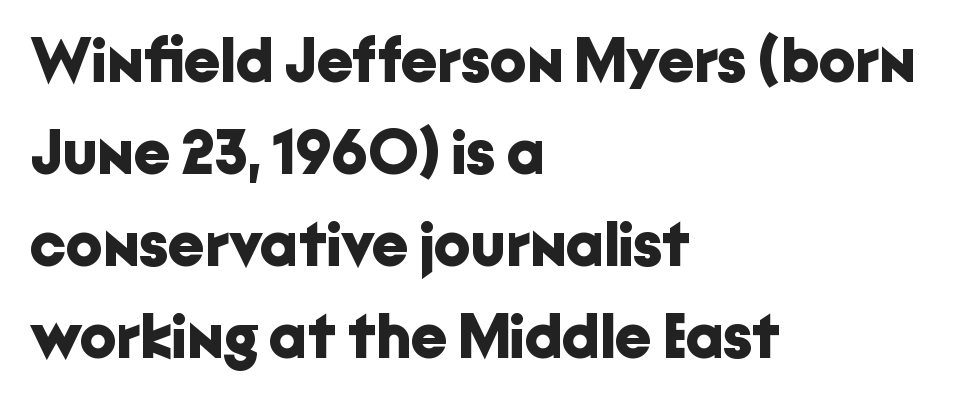
The image shows 64 px bold sans-serif type, upright; set left-aligned, normal line spacing (1.44x), normal letter spacing, not underlined; low stroke contrast and a medium x-height.
